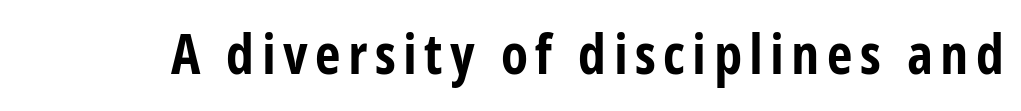
The image shows 56 px bold, condensed sans-serif type, upright; set not underlined; low stroke contrast and a medium x-height.
